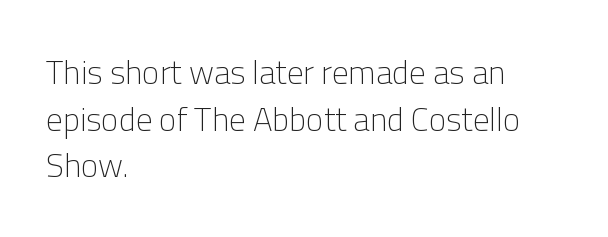
{"serif": "no", "italic": "no", "bold": "no", "weight": "light", "width": "normal", "stroke_contrast": "low", "x_height": "medium", "monospaced": "no", "underline": "no", "align": "left", "line_spacing": "normal", "line_spacing_ratio": 1.41, "letter_spacing": "normal", "letter_spacing_em": 0.0, "glyph_px": 33}
